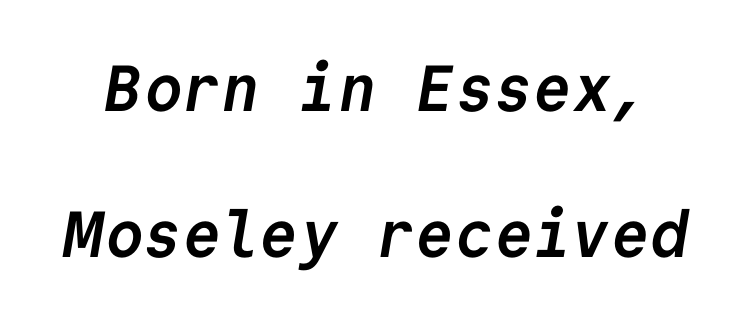
{"serif": "no", "bold": "yes", "weight": "semibold", "width": "normal", "stroke_contrast": "low", "x_height": "medium", "monospaced": "yes", "underline": "no", "line_spacing": "loose", "line_spacing_ratio": 2.24, "letter_spacing": "normal", "letter_spacing_em": 0.0, "glyph_px": 65}
